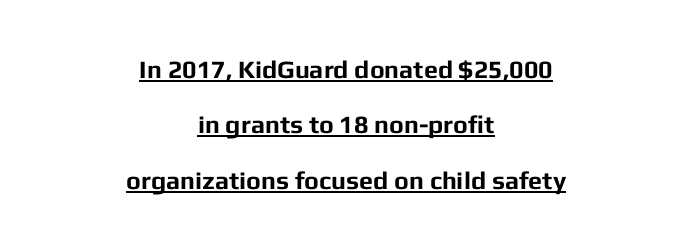
Line starts and ends both wander, symmetrically. The rendering uses a large line-height, opening up the rows. Do the letters lean? They stand straight. Quick note: underline on.
